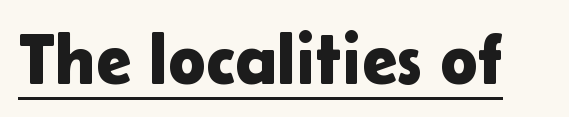
Q: Is the text italic (slanted)? A: No, it is upright.
Q: Is the typeface a serif or a sans-serif typeface? A: Sans-serif.
Q: Is the text underlined? A: Yes.
Q: Is the spacing between letters normal or unusually wide? A: Normal.
Q: Width (condensed, normal, or wide)? A: Normal.
Q: Stroke contrast? A: Low.
Q: x-height? A: Medium.
Q: Monospaced? A: No.
